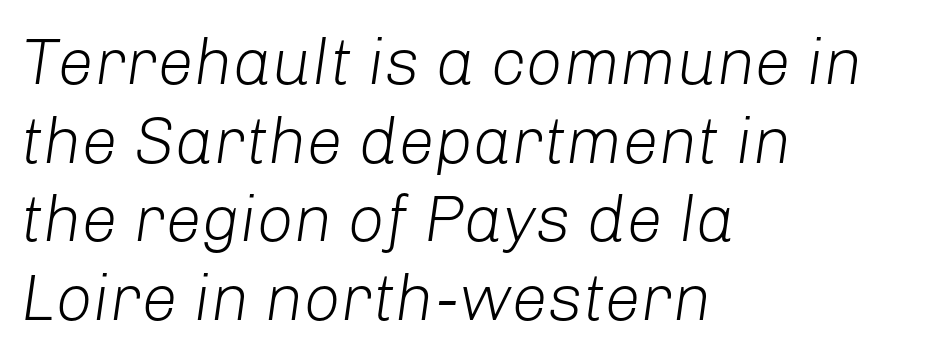
Q: Is the text bold? A: No.
Q: Is the text italic (slanted)? A: Yes, it leans right by about 8 degrees.
Q: Is the text underlined? A: No.
Q: How is the paragraph aligned? A: Left-aligned.
Q: Is the spacing between letters normal or unusually wide? A: Normal.
Q: Width (condensed, normal, or wide)? A: Normal.
Q: Stroke contrast? A: Low.
Q: x-height? A: Medium.
Q: Monospaced? A: No.
